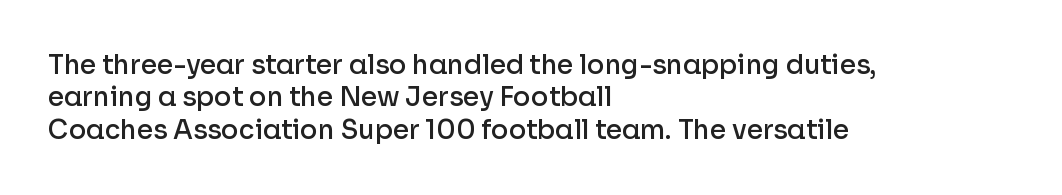
The image shows 26 px text type, upright; set left-aligned, normal line spacing (1.25x), normal letter spacing, not underlined.
